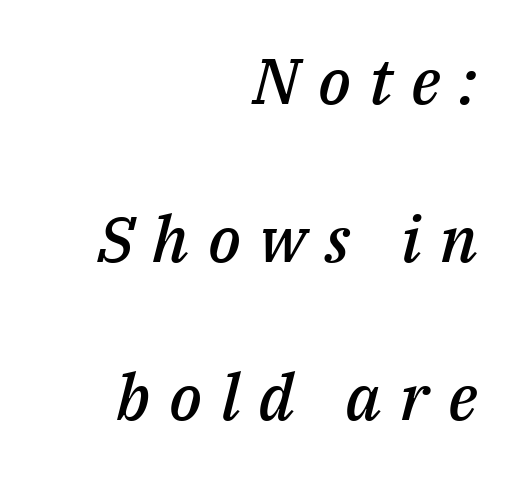
The image shows 64 px semibold type, italic (leaning right); set right-aligned, loose line spacing (2.47x), unusually wide letter spacing (+0.29 em), not underlined; medium stroke contrast and a medium x-height.
